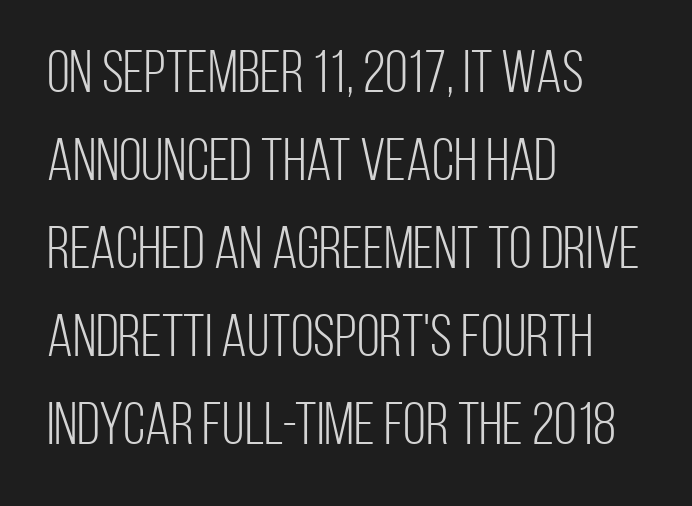
Q: Is the text bold? A: No.
Q: Is the text italic (slanted)? A: No, it is upright.
Q: Is the typeface a serif or a sans-serif typeface? A: Sans-serif.
Q: Is the text underlined? A: No.
Q: How is the paragraph aligned? A: Left-aligned.
Q: Is the spacing between letters normal or unusually wide? A: Normal.
Q: Is the spacing between lines tight, normal or loose? A: Normal.
Q: Width (condensed, normal, or wide)? A: Condensed.
Q: Stroke contrast? A: Low.
Q: x-height? A: Large.
Q: Monospaced? A: No.
